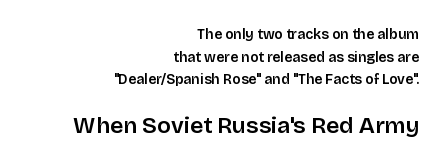
Q: Is the text italic (slanted)? A: No, it is upright.
Q: Is the text underlined? A: No.
Q: How is the paragraph aligned? A: Right-aligned.
Q: Is the spacing between letters normal or unusually wide? A: Normal.
Q: Is the spacing between lines tight, normal or loose? A: Normal.
Q: Which block of text is set in a larger size, the first (top) or the second (bottom)? A: The second (bottom) one.
